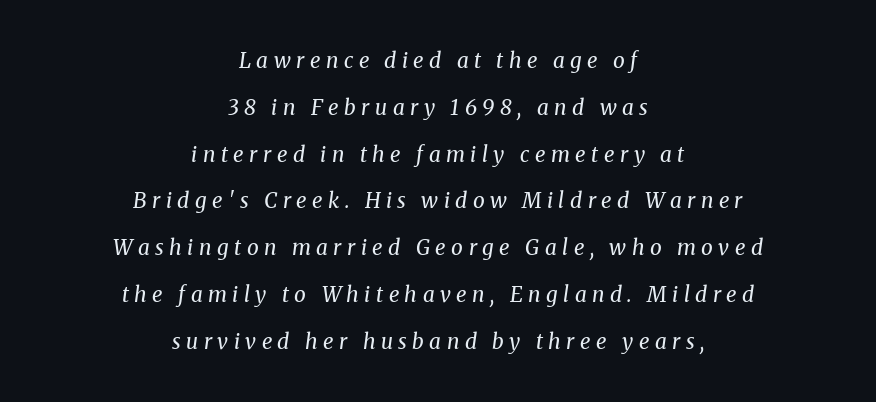
Q: Is the text bold? A: No.
Q: Is the text italic (slanted)? A: Yes, it leans right by about 8 degrees.
Q: Is the text underlined? A: No.
Q: How is the paragraph aligned? A: Centered.
Q: Is the spacing between letters normal or unusually wide? A: Unusually wide.
Q: Is the spacing between lines tight, normal or loose? A: Loose.
